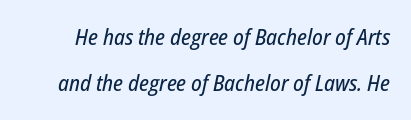
The image shows 22 px text type, italic (leaning right); set loose line spacing (2.11x), normal letter spacing, not underlined.
